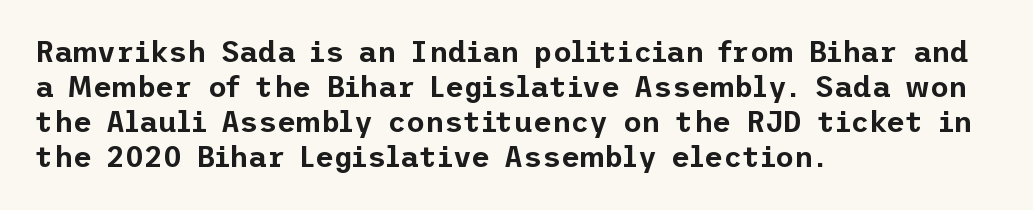
Q: Is the text italic (slanted)? A: No, it is upright.
Q: Is the typeface a serif or a sans-serif typeface? A: Sans-serif.
Q: Is the text underlined? A: No.
Q: How is the paragraph aligned? A: Left-aligned.
Q: Is the spacing between letters normal or unusually wide? A: Normal.
Q: Width (condensed, normal, or wide)? A: Normal.
Q: Stroke contrast? A: Low.
Q: x-height? A: Medium.
